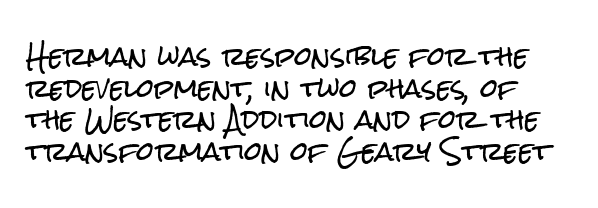
The rows are spaced the way most documents space them. No extra tracking has been applied to these lines. Which margin do the lines hug? The left one — the right edge is uneven. The gap between lines stays unmarked. If you drew a line through each stem, it would be perfectly vertical.
